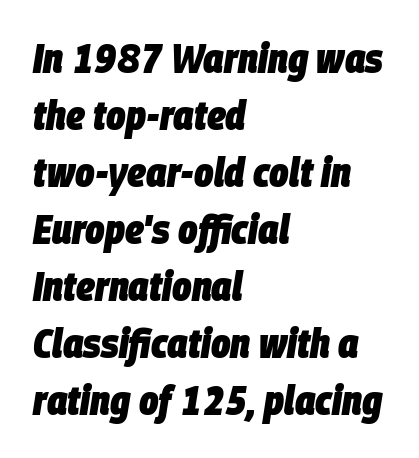
Where is the straight margin? On the left. A normal amount of white space separates one row of letters from the next. The rendering applies a slant to the glyphs. Standard letterfit; no display-style spreading of the glyphs.
